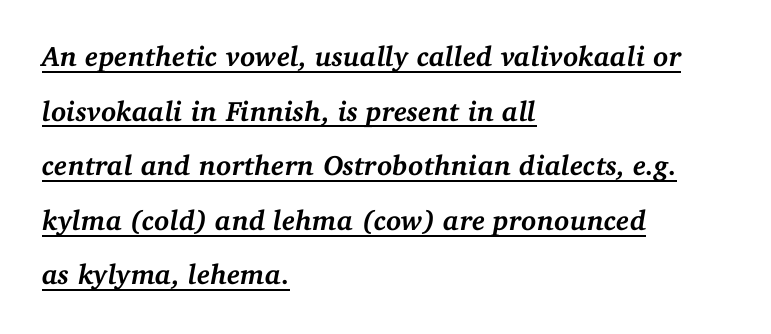
The image shows 28 px semibold serif type, italic (leaning right); set left-aligned, loose line spacing (1.95x), normal letter spacing, underlined; medium stroke contrast and a medium x-height.
